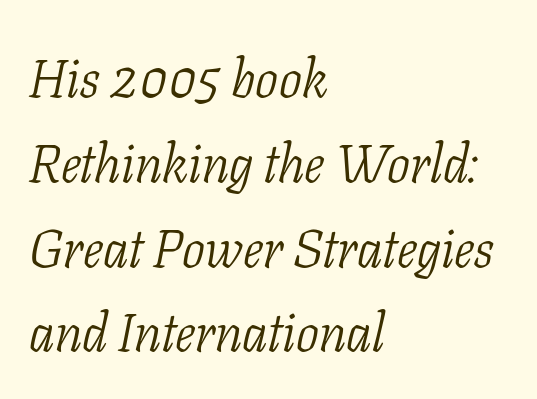
{"serif": "yes", "italic": "yes", "lean": "right", "slant_degrees": 11, "bold": "no", "weight": "light", "width": "condensed", "stroke_contrast": "low", "x_height": "medium", "monospaced": "no", "underline": "no", "align": "left", "line_spacing": "normal", "line_spacing_ratio": 1.57, "letter_spacing": "normal", "letter_spacing_em": 0.0, "glyph_px": 54}
